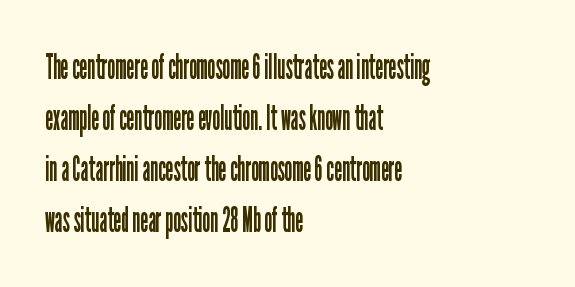
{"serif": "no", "italic": "no", "bold": "no", "weight": "regular", "width": "condensed", "stroke_contrast": "low", "x_height": "medium", "monospaced": "no", "underline": "no", "align": "left", "line_spacing": "normal", "line_spacing_ratio": 1.46, "letter_spacing": "normal", "letter_spacing_em": 0.0, "glyph_px": 35}
